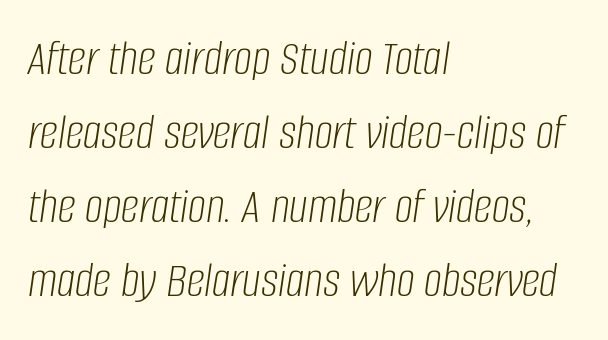
The image shows 51 px light, condensed type, italic (leaning right); set left-aligned, normal line spacing (1.45x), normal letter spacing, not underlined; low stroke contrast and a large x-height.
